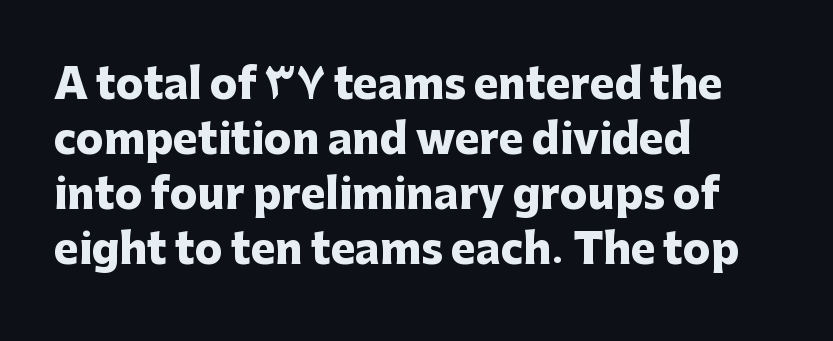
The image shows 41 px heavy sans-serif type, upright; set left-aligned, normal line spacing (1.34x), normal letter spacing, not underlined; low stroke contrast and a medium x-height.
